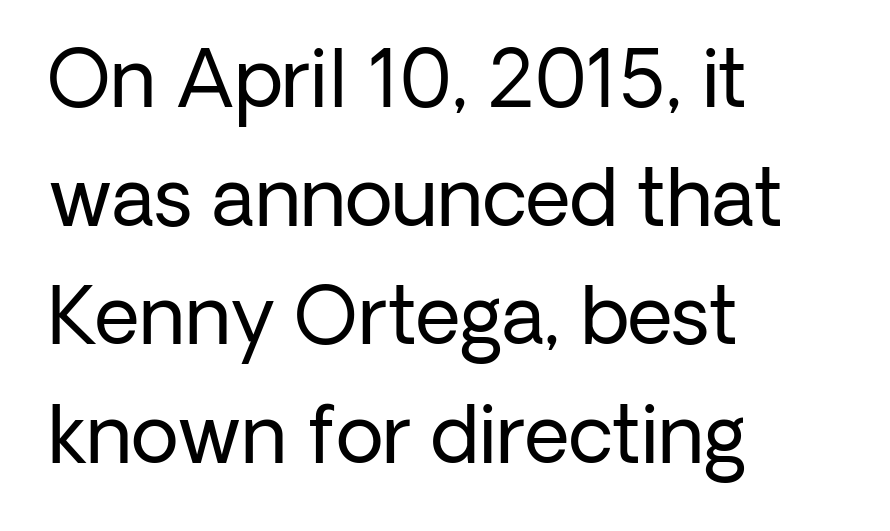
{"serif": "no", "italic": "no", "bold": "no", "weight": "regular", "width": "normal", "stroke_contrast": "low", "x_height": "medium", "monospaced": "no", "underline": "no", "align": "left", "line_spacing": "normal", "line_spacing_ratio": 1.52, "letter_spacing": "normal", "letter_spacing_em": 0.0, "glyph_px": 78}
